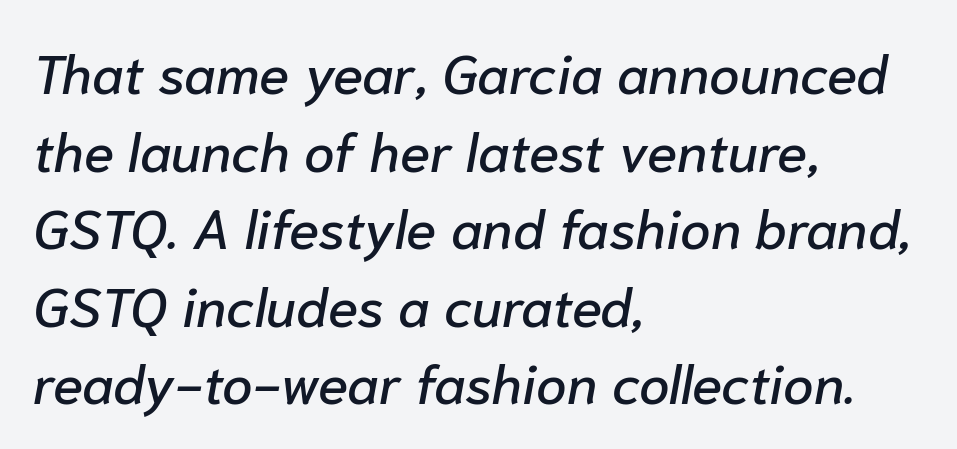
{"italic": "yes", "lean": "right", "slant_degrees": 10, "width": "normal", "stroke_contrast": "low", "x_height": "medium", "monospaced": "no", "underline": "no", "align": "left", "line_spacing": "normal", "line_spacing_ratio": 1.41, "letter_spacing": "normal", "letter_spacing_em": 0.0, "glyph_px": 55}
